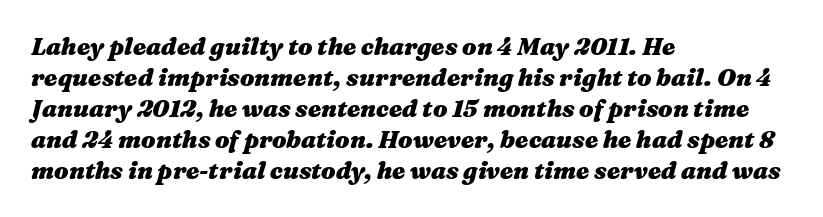
The image shows 24 px bold type, italic (leaning right); set left-aligned, normal line spacing (1.29x), normal letter spacing, not underlined.
